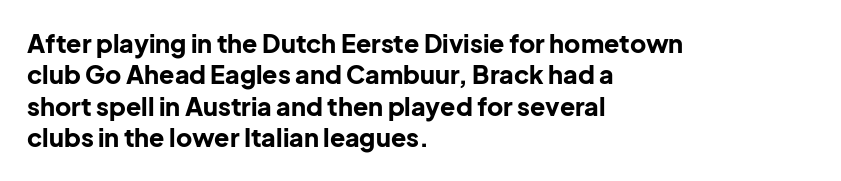
{"italic": "no", "bold": "yes", "underline": "no", "align": "left", "line_spacing": "normal", "line_spacing_ratio": 1.26, "letter_spacing": "normal", "letter_spacing_em": 0.0, "glyph_px": 25}
